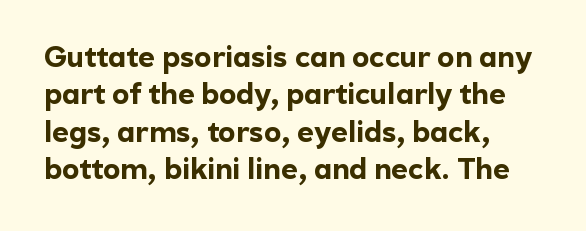
The image shows 29 px bold sans-serif type, upright; set left-aligned, normal line spacing (1.29x), normal letter spacing, not underlined; a medium x-height.
